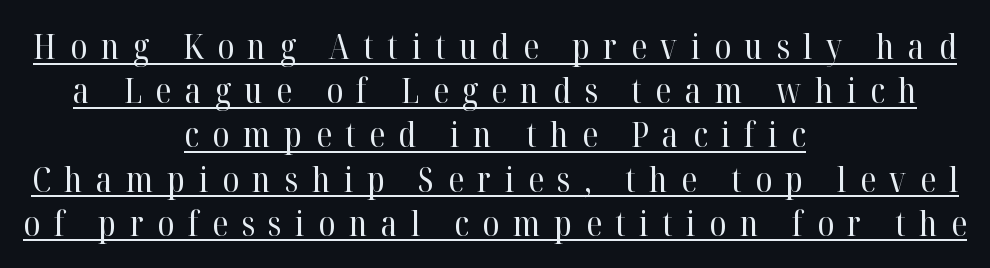
{"serif": "yes", "italic": "no", "bold": "no", "weight": "regular", "width": "normal", "stroke_contrast": "high", "x_height": "medium", "monospaced": "no", "underline": "yes", "align": "center", "line_spacing": "normal", "line_spacing_ratio": 1.3, "letter_spacing": "wide", "letter_spacing_em": 0.4, "glyph_px": 34}
